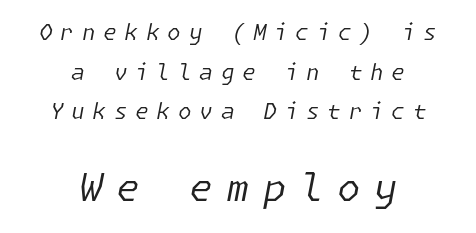
Q: Is the text bold? A: No.
Q: Is the text italic (slanted)? A: Yes, it leans right by about 11 degrees.
Q: Is the text underlined? A: No.
Q: How is the paragraph aligned? A: Centered.
Q: Is the spacing between letters normal or unusually wide? A: Unusually wide.
Q: Which block of text is set in a larger size, the first (top) or the second (bottom)? A: The second (bottom) one.
Q: Width (condensed, normal, or wide)? A: Normal.
Q: Stroke contrast? A: Low.
Q: x-height? A: Medium.
